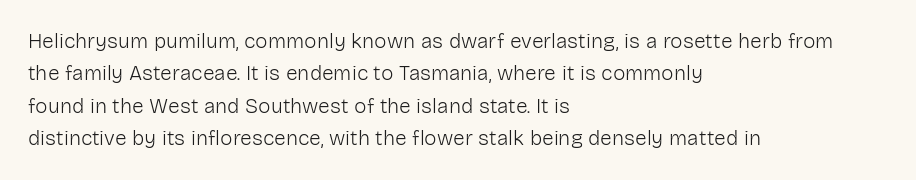
{"italic": "no", "bold": "no", "underline": "no", "align": "left", "line_spacing": "normal", "line_spacing_ratio": 1.54, "letter_spacing": "normal", "letter_spacing_em": 0.0, "glyph_px": 21}
